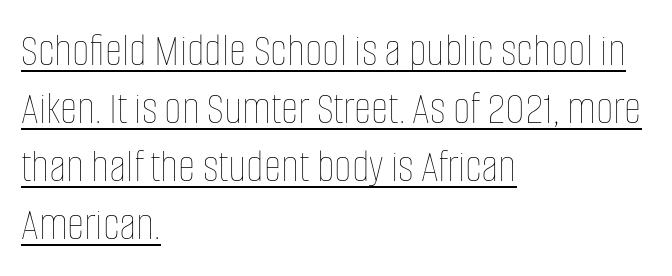
The image shows 48 px thin, condensed type, upright; set left-aligned, line spacing 1.21x, normal letter spacing, underlined; low stroke contrast and a large x-height.
